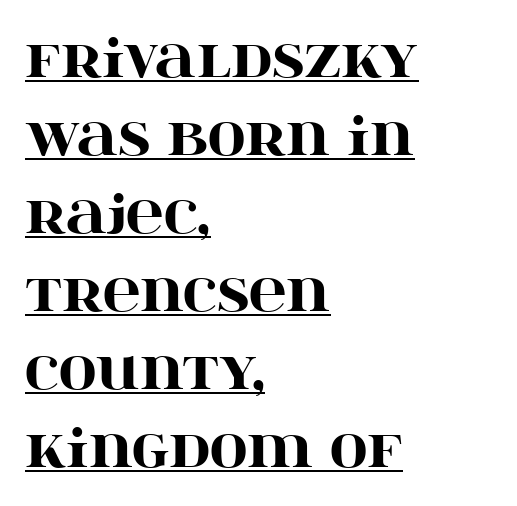
The passage shown is underscored from start to finish. The rendering keeps characters at their native spacing. Interline gaps are of average width in this sample. The typesetter chose a ragged-right arrangement here. A typesetter would mark this as roman, not italic.
